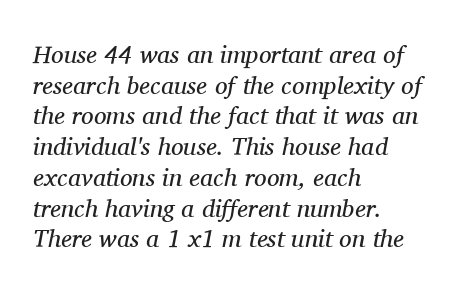
{"italic": "yes", "lean": "right", "slant_degrees": 11, "bold": "no", "underline": "no", "align": "left", "line_spacing_ratio": 1.23, "letter_spacing": "normal", "letter_spacing_em": 0.0, "glyph_px": 25}
